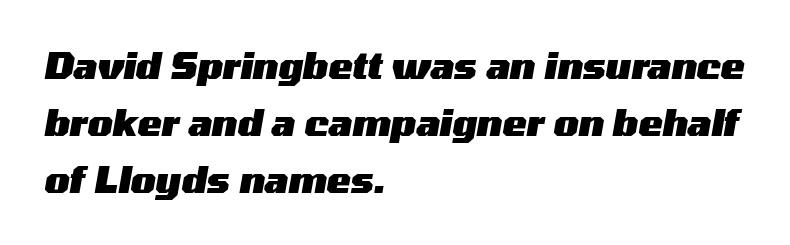
{"italic": "yes", "lean": "right", "slant_degrees": 10, "bold": "yes", "weight": "heavy", "width": "wide", "stroke_contrast": "medium", "x_height": "medium", "monospaced": "no", "underline": "no", "align": "left", "line_spacing": "normal", "line_spacing_ratio": 1.59, "letter_spacing": "normal", "letter_spacing_em": 0.0, "glyph_px": 36}
